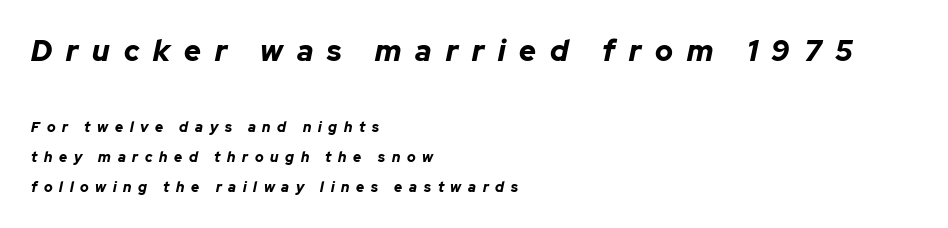
Q: Is the text bold? A: Yes.
Q: Is the text italic (slanted)? A: Yes, it leans right by about 12 degrees.
Q: Is the text underlined? A: No.
Q: How is the paragraph aligned? A: Left-aligned.
Q: Is the spacing between letters normal or unusually wide? A: Unusually wide.
Q: Is the spacing between lines tight, normal or loose? A: Loose.
Q: Which block of text is set in a larger size, the first (top) or the second (bottom)? A: The first (top) one.
Q: Width (condensed, normal, or wide)? A: Normal.
Q: Stroke contrast? A: Low.
Q: x-height? A: Medium.
Q: Monospaced? A: No.
